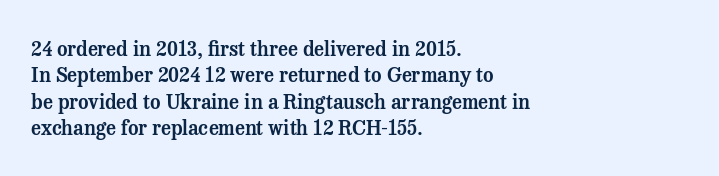
Q: Is the text italic (slanted)? A: No, it is upright.
Q: Is the text underlined? A: No.
Q: How is the paragraph aligned? A: Left-aligned.
Q: Is the spacing between letters normal or unusually wide? A: Normal.
Q: Is the spacing between lines tight, normal or loose? A: Normal.
